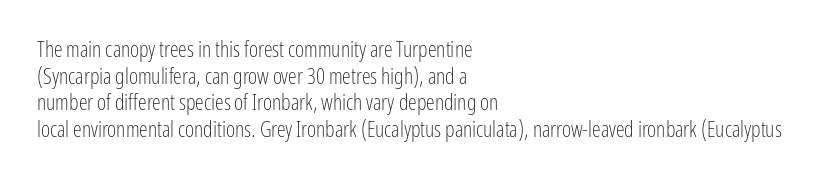
{"italic": "no", "bold": "no", "underline": "no", "align": "left", "line_spacing_ratio": 1.21, "letter_spacing": "normal", "letter_spacing_em": 0.0, "glyph_px": 22}
